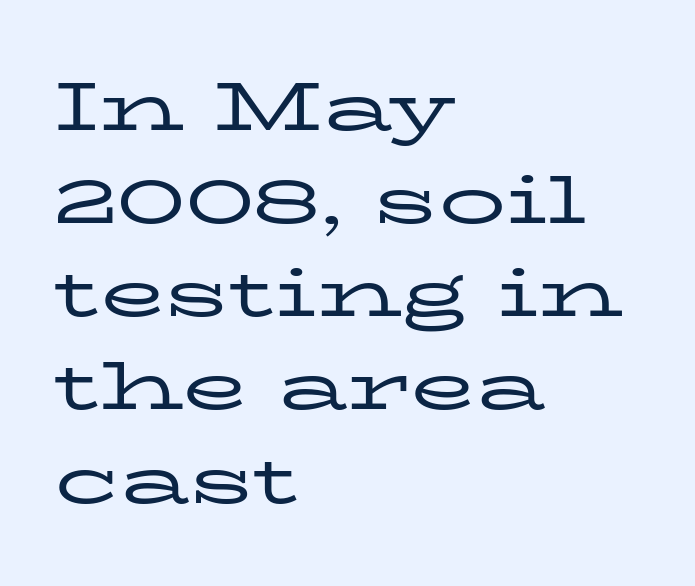
Q: Is the text bold? A: No.
Q: Is the text italic (slanted)? A: No, it is upright.
Q: Is the typeface a serif or a sans-serif typeface? A: Serif.
Q: Is the text underlined? A: No.
Q: How is the paragraph aligned? A: Left-aligned.
Q: Is the spacing between letters normal or unusually wide? A: Normal.
Q: Is the spacing between lines tight, normal or loose? A: Normal.
Q: Width (condensed, normal, or wide)? A: Wide.
Q: Stroke contrast? A: Low.
Q: x-height? A: Medium.
Q: Monospaced? A: No.
